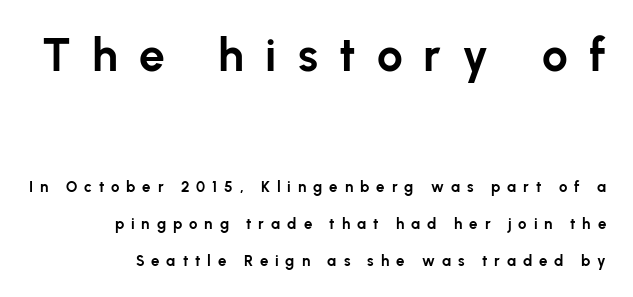
Q: Is the text bold? A: Yes.
Q: Is the text italic (slanted)? A: No, it is upright.
Q: Is the typeface a serif or a sans-serif typeface? A: Sans-serif.
Q: Is the text underlined? A: No.
Q: How is the paragraph aligned? A: Right-aligned.
Q: Is the spacing between letters normal or unusually wide? A: Unusually wide.
Q: Is the spacing between lines tight, normal or loose? A: Loose.
Q: Which block of text is set in a larger size, the first (top) or the second (bottom)? A: The first (top) one.
Q: Width (condensed, normal, or wide)? A: Normal.
Q: Stroke contrast? A: Low.
Q: x-height? A: Medium.
Q: Monospaced? A: No.
